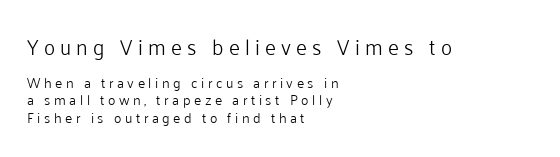
Q: Is the text bold? A: No.
Q: Is the text italic (slanted)? A: No, it is upright.
Q: Is the text underlined? A: No.
Q: How is the paragraph aligned? A: Left-aligned.
Q: Is the spacing between letters normal or unusually wide? A: Unusually wide.
Q: Which block of text is set in a larger size, the first (top) or the second (bottom)? A: The first (top) one.
